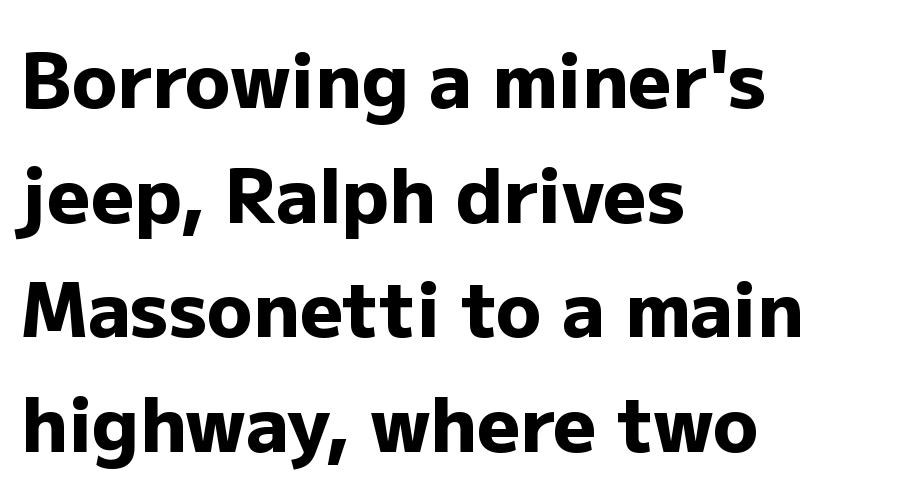
Q: Is the text bold? A: Yes.
Q: Is the text italic (slanted)? A: No, it is upright.
Q: Is the typeface a serif or a sans-serif typeface? A: Sans-serif.
Q: Is the text underlined? A: No.
Q: How is the paragraph aligned? A: Left-aligned.
Q: Is the spacing between letters normal or unusually wide? A: Normal.
Q: Is the spacing between lines tight, normal or loose? A: Normal.
Q: Width (condensed, normal, or wide)? A: Normal.
Q: Stroke contrast? A: Low.
Q: x-height? A: Medium.
Q: Monospaced? A: No.
